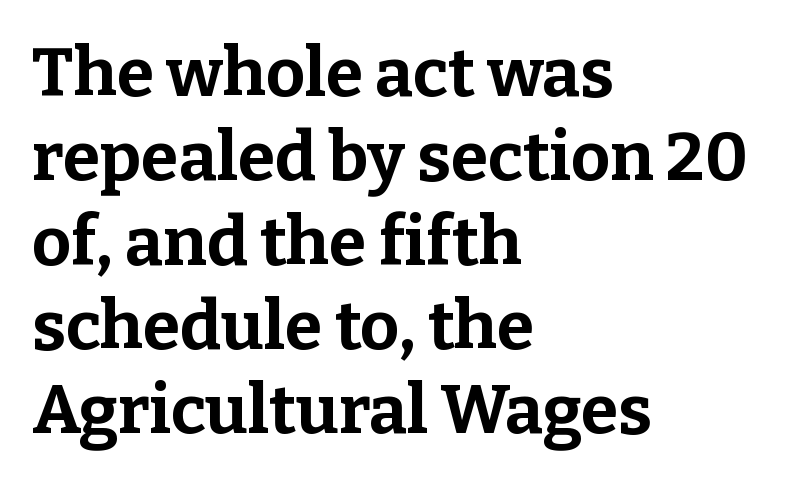
The image shows 68 px bold serif type, upright; set left-aligned, line spacing 1.24x, normal letter spacing, not underlined; low stroke contrast and a medium x-height.
